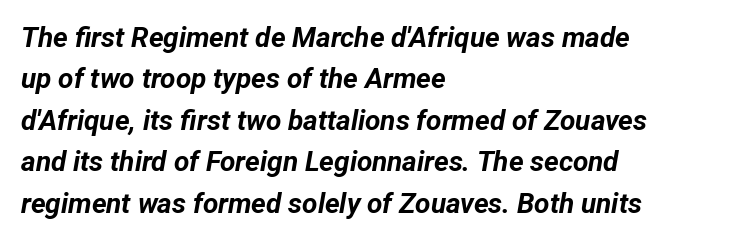
All the whitespace from short lines collects on the right. The passage shown leans; its letterforms are oblique. The passage shown stacks its lines at a standard gap. Here the glyphs are tracked normally, forming tight word shapes. Stroke thickness is high; the sample reads as a true bold.
